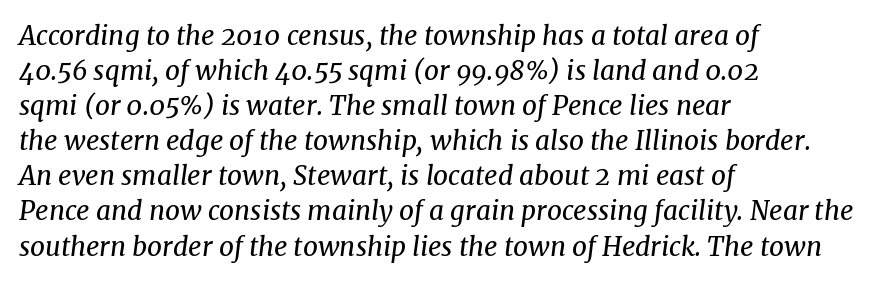
{"italic": "yes", "lean": "right", "slant_degrees": 8, "bold": "no", "underline": "no", "align": "left", "line_spacing": "normal", "line_spacing_ratio": 1.35, "letter_spacing": "normal", "letter_spacing_em": 0.0, "glyph_px": 26}
